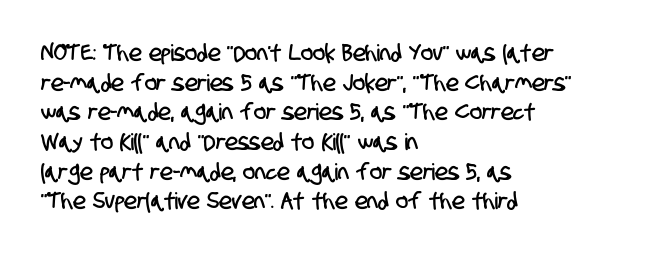
The image shows 23 px text type; set left-aligned, normal line spacing (1.29x), normal letter spacing, not underlined.
